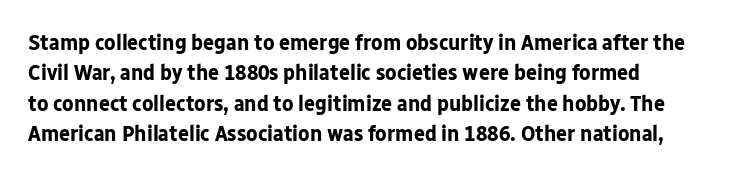
Q: Is the text bold? A: Yes.
Q: Is the text italic (slanted)? A: No, it is upright.
Q: Is the text underlined? A: No.
Q: How is the paragraph aligned? A: Left-aligned.
Q: Is the spacing between letters normal or unusually wide? A: Normal.
Q: Is the spacing between lines tight, normal or loose? A: Normal.
